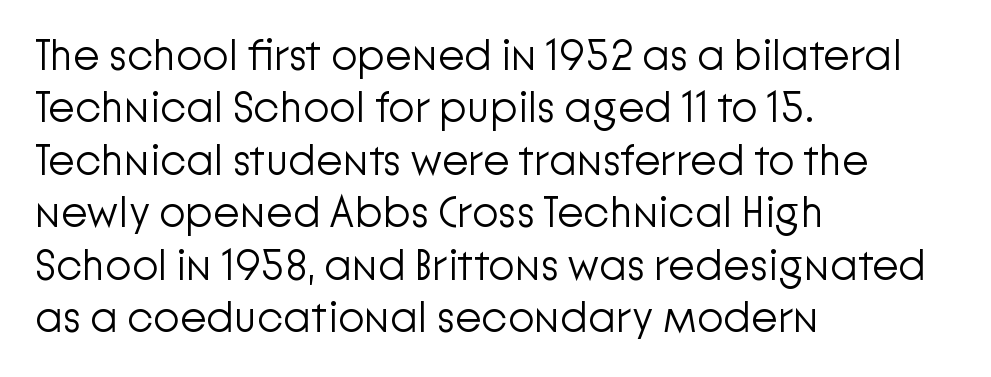
Q: Is the text bold? A: No.
Q: Is the text italic (slanted)? A: No, it is upright.
Q: Is the typeface a serif or a sans-serif typeface? A: Sans-serif.
Q: Is the text underlined? A: No.
Q: How is the paragraph aligned? A: Left-aligned.
Q: Is the spacing between letters normal or unusually wide? A: Normal.
Q: Width (condensed, normal, or wide)? A: Normal.
Q: Stroke contrast? A: Low.
Q: x-height? A: Medium.
Q: Monospaced? A: No.
